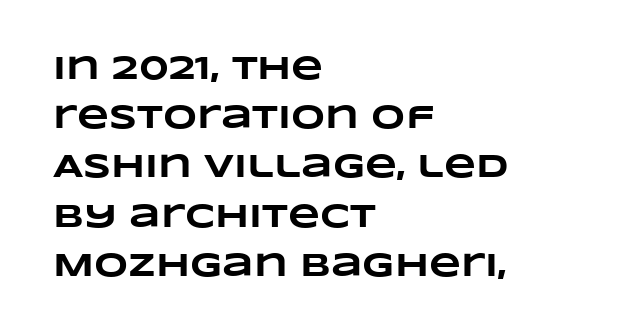
Q: Is the text bold? A: Yes.
Q: Is the text underlined? A: No.
Q: How is the paragraph aligned? A: Left-aligned.
Q: Is the spacing between letters normal or unusually wide? A: Normal.
Q: Is the spacing between lines tight, normal or loose? A: Normal.
Q: Width (condensed, normal, or wide)? A: Wide.
Q: Stroke contrast? A: Low.
Q: x-height? A: Large.
Q: Monospaced? A: No.
